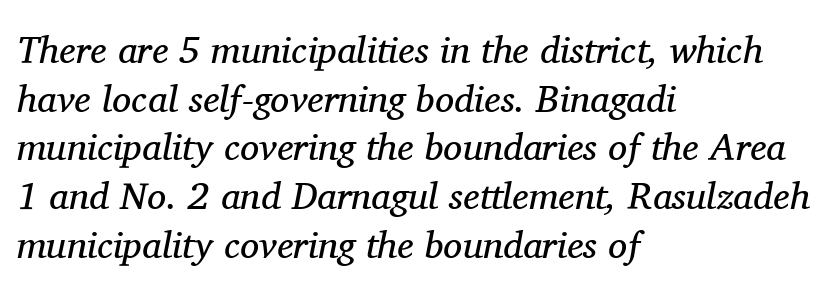
The image shows 38 px regular-weight serif type, italic (leaning right); set left-aligned, normal line spacing (1.28x), normal letter spacing, not underlined; medium stroke contrast and a medium x-height.
